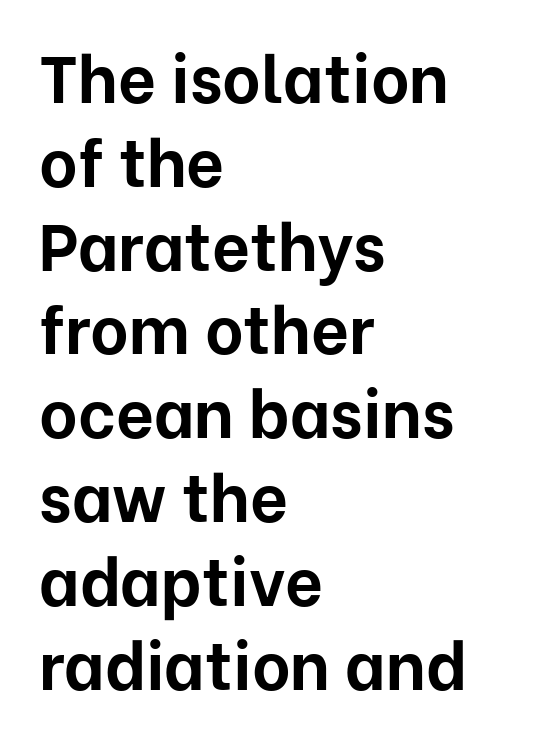
{"serif": "no", "italic": "no", "bold": "yes", "weight": "bold", "width": "normal", "stroke_contrast": "low", "x_height": "medium", "monospaced": "no", "underline": "no", "align": "left", "line_spacing": "normal", "line_spacing_ratio": 1.27, "letter_spacing": "normal", "letter_spacing_em": 0.0, "glyph_px": 66}
